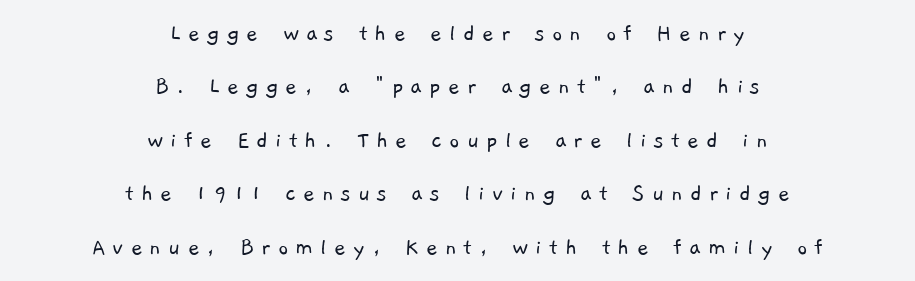
{"bold": "no", "underline": "no", "align": "center", "line_spacing": "loose", "line_spacing_ratio": 2.14, "letter_spacing": "wide", "letter_spacing_em": 0.28, "glyph_px": 25}
